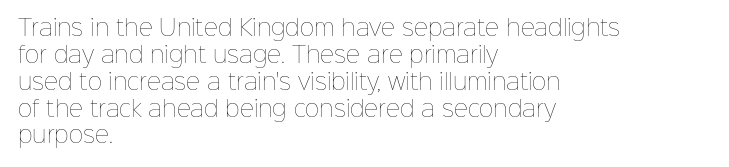
Honestly, the letter spacing is just normal — you wouldn't notice it. A student would call this left alignment; a typographer would say flush left, rag right. The font sits on the lighter half of the weight spectrum, regular included. Just letters on the line, the space beneath them empty.
